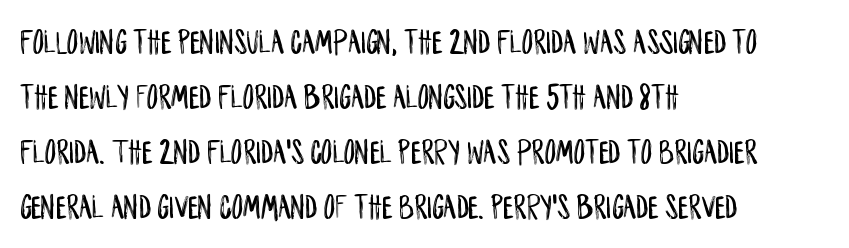
Q: Is the text italic (slanted)? A: No, it is upright.
Q: Is the typeface a serif or a sans-serif typeface? A: Sans-serif.
Q: Is the text underlined? A: No.
Q: How is the paragraph aligned? A: Left-aligned.
Q: Is the spacing between letters normal or unusually wide? A: Normal.
Q: Is the spacing between lines tight, normal or loose? A: Normal.
Q: Width (condensed, normal, or wide)? A: Condensed.
Q: Stroke contrast? A: Low.
Q: x-height? A: Large.
Q: Monospaced? A: No.
